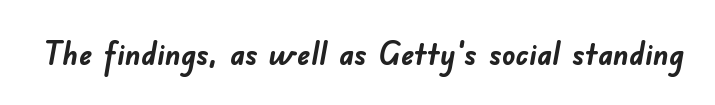
Is the type bold? Yes — the strokes are clearly thick and heavy. Are there feet on the stems? There aren't — it's a sans. Type without underlining. The tracking reads as untouched default to a designer's eye. Character widths vary here, with narrow letters taking less room than wide ones.
